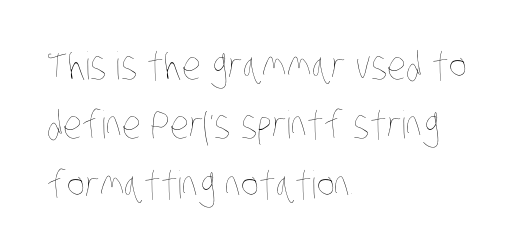
{"bold": "no", "weight": "thin", "width": "condensed", "stroke_contrast": "low", "x_height": "large", "monospaced": "no", "underline": "no", "align": "left", "line_spacing": "normal", "line_spacing_ratio": 1.56, "letter_spacing": "normal", "letter_spacing_em": 0.0, "glyph_px": 38}
